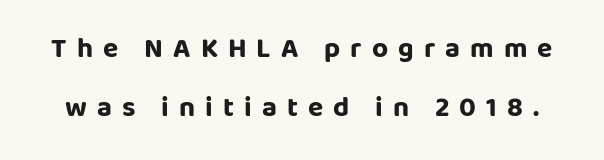
Q: Is the text bold? A: Yes.
Q: Is the text italic (slanted)? A: No, it is upright.
Q: Is the typeface a serif or a sans-serif typeface? A: Sans-serif.
Q: Is the text underlined? A: No.
Q: Is the spacing between letters normal or unusually wide? A: Unusually wide.
Q: Is the spacing between lines tight, normal or loose? A: Loose.
Q: Width (condensed, normal, or wide)? A: Normal.
Q: Stroke contrast? A: Low.
Q: x-height? A: Large.
Q: Monospaced? A: No.
